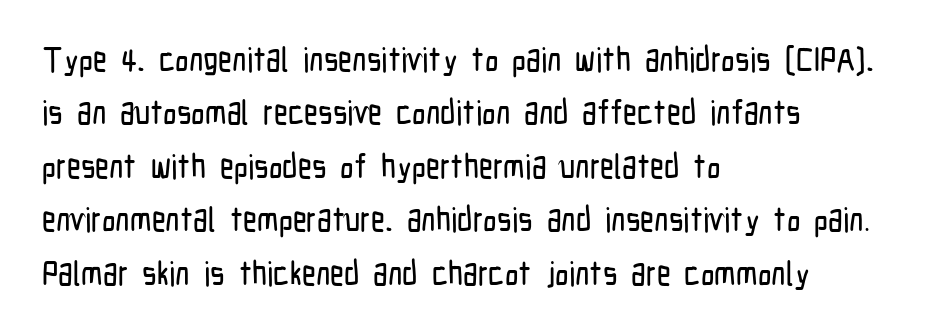
Q: Is the text italic (slanted)? A: No, it is upright.
Q: Is the typeface a serif or a sans-serif typeface? A: Sans-serif.
Q: Is the text underlined? A: No.
Q: How is the paragraph aligned? A: Left-aligned.
Q: Is the spacing between letters normal or unusually wide? A: Normal.
Q: Is the spacing between lines tight, normal or loose? A: Normal.
Q: Width (condensed, normal, or wide)? A: Condensed.
Q: Stroke contrast? A: Low.
Q: x-height? A: Medium.
Q: Monospaced? A: No.
